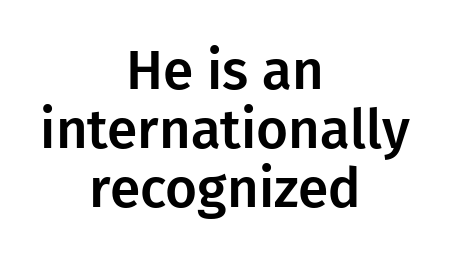
The image shows 55 px sans-serif type, upright; set centered, tight line spacing (1.07x), normal letter spacing, not underlined; low stroke contrast and a medium x-height.
